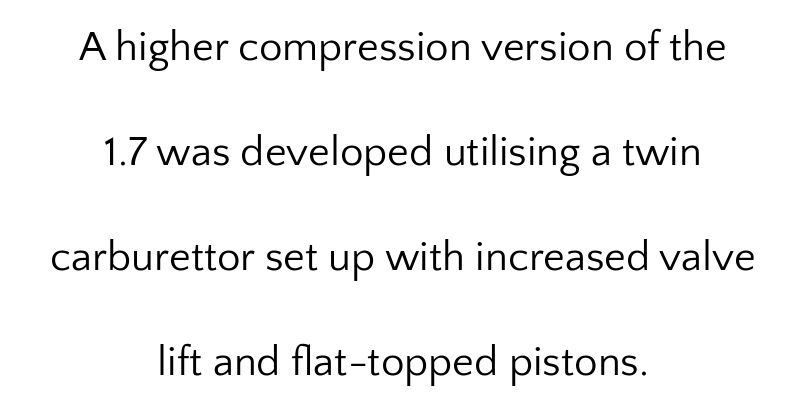
Q: Is the text bold? A: No.
Q: Is the text italic (slanted)? A: No, it is upright.
Q: Is the typeface a serif or a sans-serif typeface? A: Sans-serif.
Q: Is the text underlined? A: No.
Q: How is the paragraph aligned? A: Centered.
Q: Is the spacing between letters normal or unusually wide? A: Normal.
Q: Is the spacing between lines tight, normal or loose? A: Loose.
Q: Width (condensed, normal, or wide)? A: Normal.
Q: Stroke contrast? A: Low.
Q: x-height? A: Medium.
Q: Monospaced? A: No.
